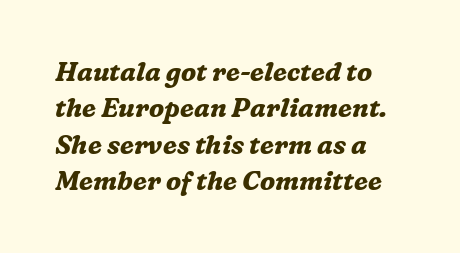
{"italic": "yes", "lean": "right", "slant_degrees": 16, "bold": "yes", "underline": "no", "align": "left", "line_spacing": "normal", "line_spacing_ratio": 1.4, "letter_spacing": "normal", "letter_spacing_em": 0.0, "glyph_px": 26}
